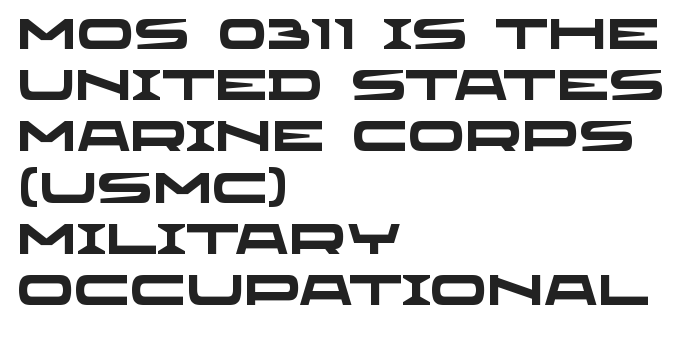
Its strokes are broad and dark, the hallmark of bold type. Line beginnings align vertically; line endings do not. Look at the tracking — it's just the regular setting, nothing added. Honestly, there is no underline to notice here at all. Each letter's strokes conclude bluntly, with no projecting serifs.
